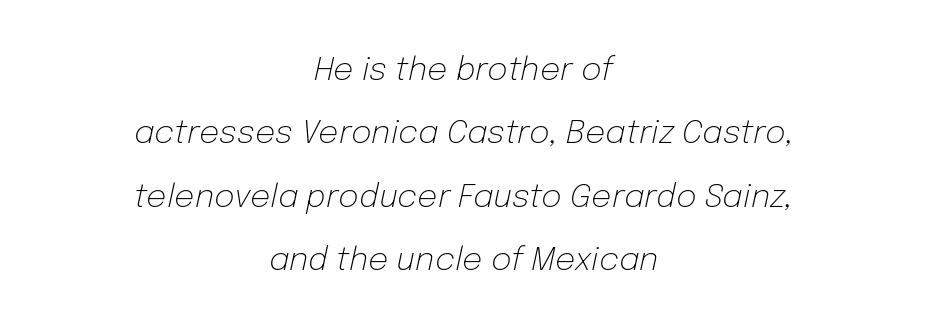
Q: Is the text bold? A: No.
Q: Is the text italic (slanted)? A: Yes, it leans right by about 12 degrees.
Q: Is the text underlined? A: No.
Q: How is the paragraph aligned? A: Centered.
Q: Is the spacing between letters normal or unusually wide? A: Normal.
Q: Is the spacing between lines tight, normal or loose? A: Loose.
Q: Width (condensed, normal, or wide)? A: Normal.
Q: Stroke contrast? A: Low.
Q: x-height? A: Medium.
Q: Monospaced? A: No.
